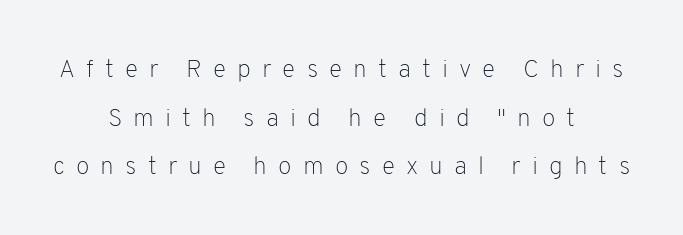
The image shows 25 px text type, upright; set centered, loose line spacing (1.95x), unusually wide letter spacing (+0.44 em), not underlined.
